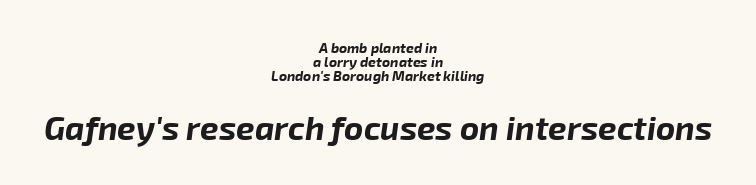
Q: Is the text bold? A: Yes.
Q: Is the text italic (slanted)? A: Yes, it leans right by about 8 degrees.
Q: Is the text underlined? A: No.
Q: How is the paragraph aligned? A: Centered.
Q: Is the spacing between letters normal or unusually wide? A: Normal.
Q: Is the spacing between lines tight, normal or loose? A: Tight.
Q: Which block of text is set in a larger size, the first (top) or the second (bottom)? A: The second (bottom) one.
Q: Width (condensed, normal, or wide)? A: Normal.
Q: Stroke contrast? A: Low.
Q: x-height? A: Medium.
Q: Monospaced? A: No.
